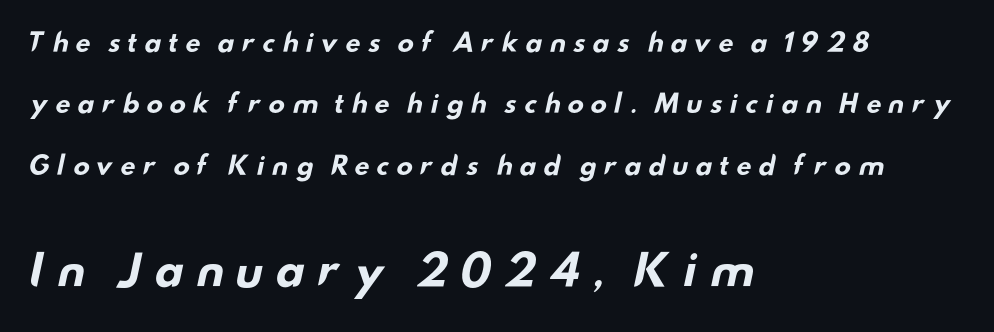
The image shows 43 px bold, wide sans-serif type; set left-aligned, loose line spacing (2.46x), unusually wide letter spacing (+0.23 em), not underlined; the second (bottom) block is 1.72x larger; low stroke contrast and a small x-height.
